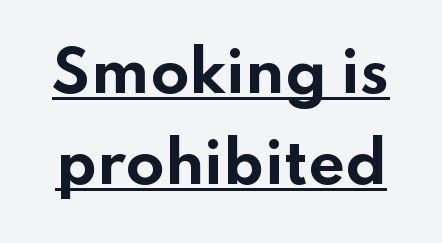
Q: Is the text bold? A: Yes.
Q: Is the text italic (slanted)? A: No, it is upright.
Q: Is the typeface a serif or a sans-serif typeface? A: Sans-serif.
Q: Is the text underlined? A: Yes.
Q: Is the spacing between letters normal or unusually wide? A: Normal.
Q: Is the spacing between lines tight, normal or loose? A: Normal.
Q: Width (condensed, normal, or wide)? A: Wide.
Q: Stroke contrast? A: Low.
Q: x-height? A: Small.
Q: Monospaced? A: No.
